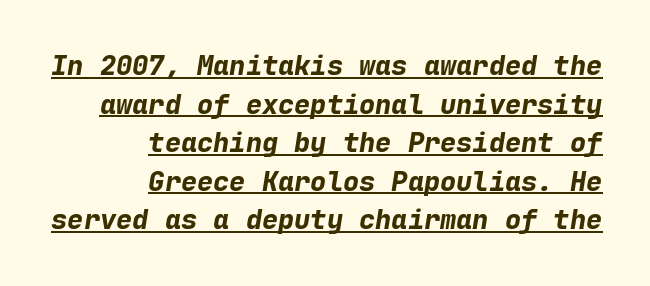
{"italic": "yes", "lean": "right", "slant_degrees": 9, "bold": "yes", "underline": "yes", "align": "right", "line_spacing": "normal", "line_spacing_ratio": 1.43, "letter_spacing": "normal", "letter_spacing_em": 0.0, "glyph_px": 27}
